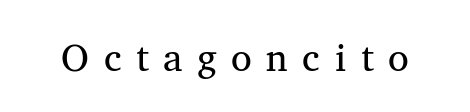
The designer went with a serif here, giving each stem small feet. The letters stand upright; this is a roman face. Think standard paragraph weight, or any step lighter than that. The passage shown has open, widely tracked lettering throughout. The zone under the glyphs is completely vacant. Each letter keeps its own natural width here, so spacing adapts to shape.
